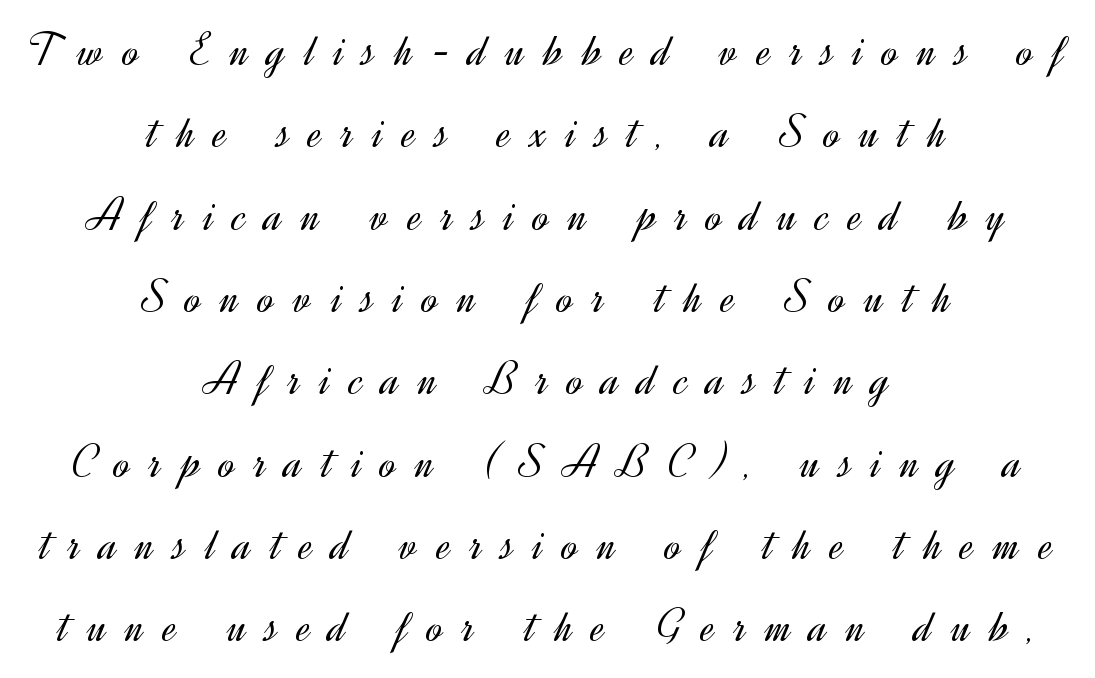
The lines sit at an ordinary, default distance from one another. Letterform terminals end flat and unadorned throughout the passage. Character widths vary here, with narrow letters taking less room than wide ones. Anything drawn beneath the words? Only blank space. A light-to-regular cut is what we see here. You could only call the tracking loose — the letters float apart.
